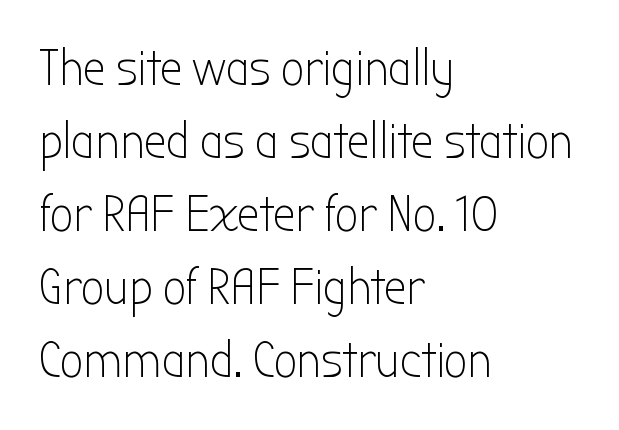
The image shows 51 px light, condensed sans-serif type, upright; set left-aligned, normal line spacing (1.43x), normal letter spacing, not underlined; low stroke contrast and a medium x-height.
